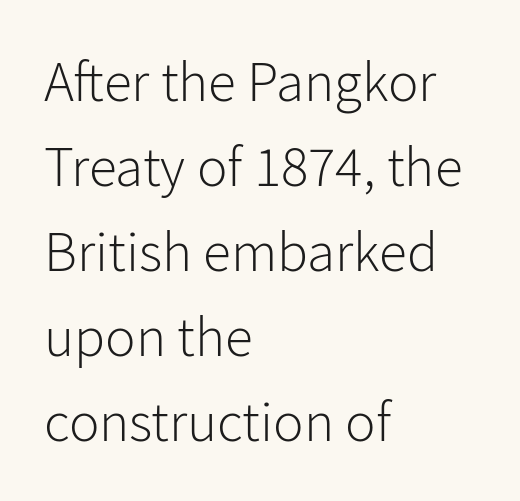
{"serif": "no", "italic": "no", "bold": "no", "weight": "light", "width": "normal", "stroke_contrast": "low", "x_height": "medium", "monospaced": "no", "underline": "no", "align": "left", "line_spacing": "normal", "line_spacing_ratio": 1.49, "letter_spacing": "normal", "letter_spacing_em": 0.0, "glyph_px": 57}
